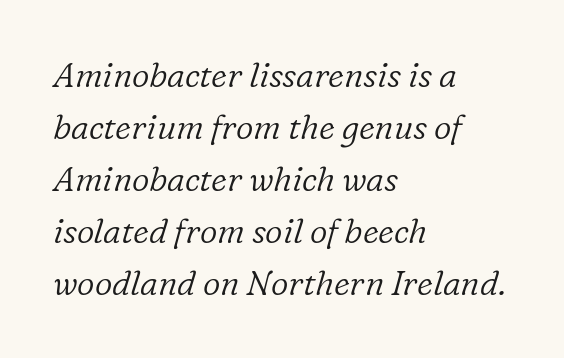
Look at the bottom of the vertical strokes: they flare into serifs here. The zone under the glyphs is completely vacant. Is the type heavy? It reads as light-to-regular instead. Rows of type keep a routine distance in the vertical direction. In CSS terms this would be text-align: left. Default kerning and tracking; the words read as compact shapes.
